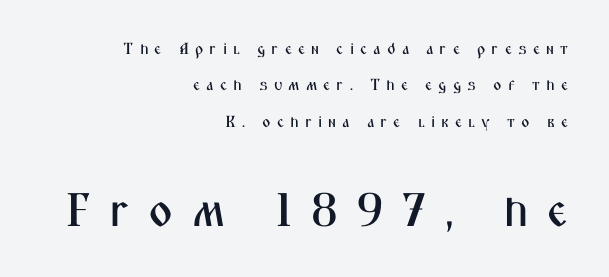
{"serif": "no", "italic": "no", "width": "condensed", "stroke_contrast": "medium", "x_height": "medium", "monospaced": "no", "underline": "no", "align": "right", "line_spacing": "loose", "line_spacing_ratio": 2.27, "letter_spacing": "wide", "letter_spacing_em": 0.38, "larger_block": "second", "size_ratio": 2.94, "glyph_px": 47}
